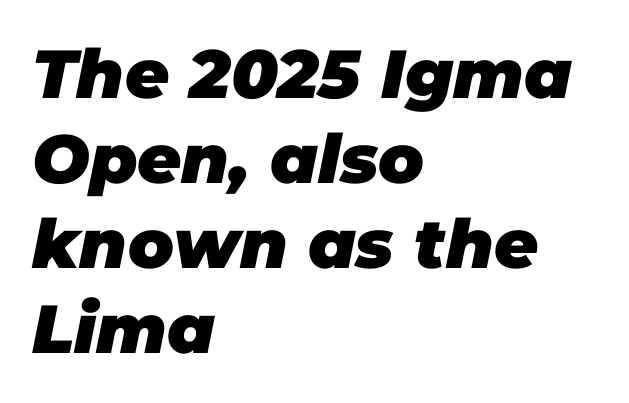
Q: Is the text bold? A: Yes.
Q: Is the text italic (slanted)? A: Yes, it leans right by about 11 degrees.
Q: Is the text underlined? A: No.
Q: How is the paragraph aligned? A: Left-aligned.
Q: Is the spacing between letters normal or unusually wide? A: Normal.
Q: Is the spacing between lines tight, normal or loose? A: Normal.
Q: Width (condensed, normal, or wide)? A: Normal.
Q: Stroke contrast? A: Low.
Q: x-height? A: Large.
Q: Monospaced? A: No.
